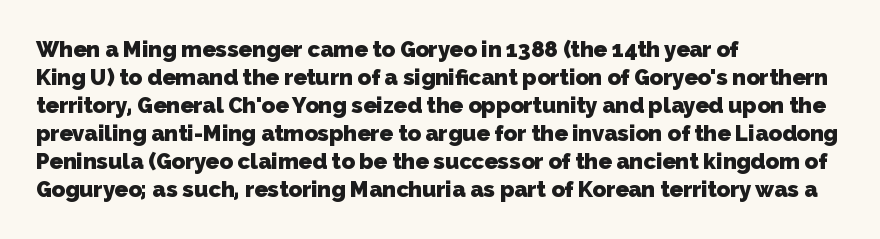
The setting favours the left margin, as ordinary paragraphs usually do. Students, this is bold: see how much ink each stroke carries. The type is set solid horizontally, with unmodified tracking. This rendering features lettering with no underline.
